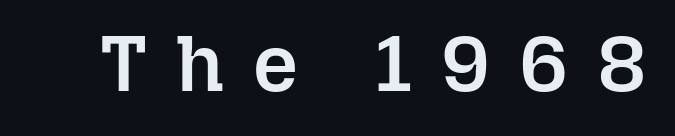
{"italic": "no", "bold": "semi", "weight": "semibold", "width": "normal", "stroke_contrast": "low", "x_height": "medium", "monospaced": "no", "underline": "no", "letter_spacing": "wide", "letter_spacing_em": 0.37, "glyph_px": 79}
